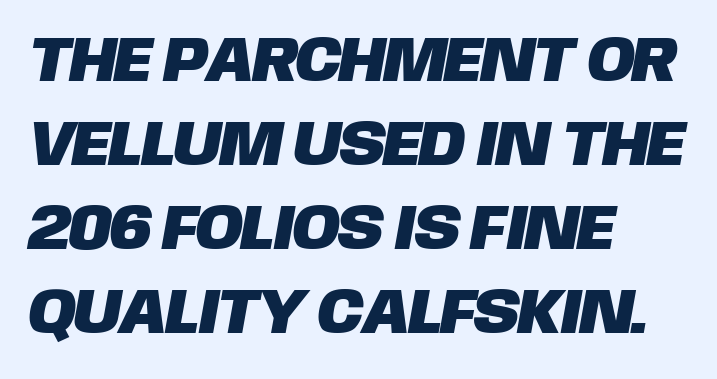
The image shows 64 px sans-serif type; set left-aligned, normal line spacing (1.31x), normal letter spacing, not underlined; low stroke contrast and a large x-height.
